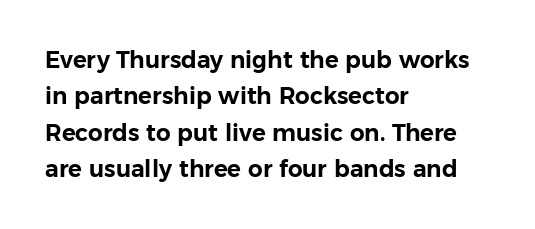
The image shows 23 px text type, upright; set left-aligned, normal line spacing (1.58x), normal letter spacing, not underlined.
